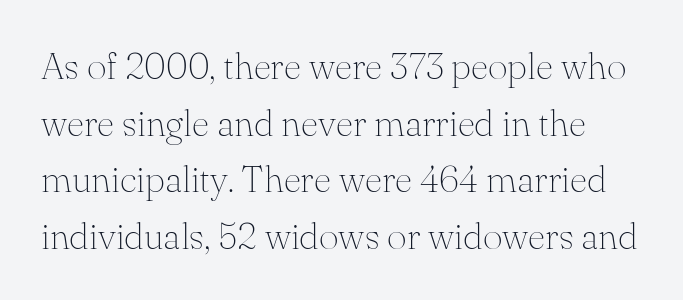
Every character sits straight up, as roman type does. A typesetter would call this zero additional tracking. Unbolded letterforms with no extra heft. What kind of face is this? One with serifs.
